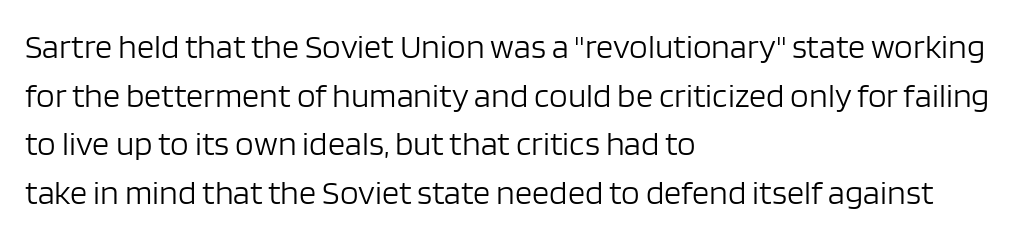
The image shows 34 px light sans-serif type, upright; set left-aligned, normal line spacing (1.43x), normal letter spacing, not underlined; low stroke contrast and a large x-height.
